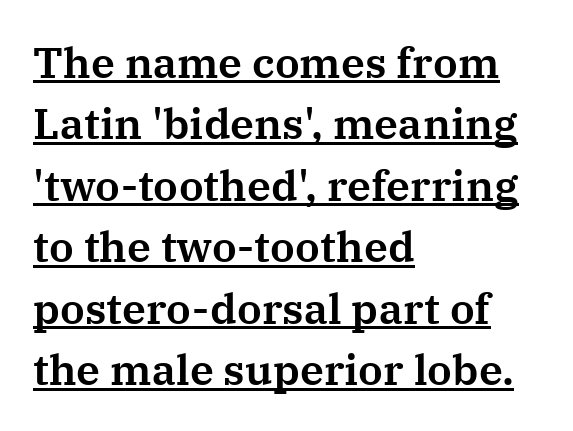
How are the letters spaced? Ordinarily, with no added tracking. Glance below the letters and you will spot a drawn line. Ordinary non-slanted type is in use. This is serif lettering, the kind often seen in printed books. The letters advance in unequal steps, a hallmark of proportional type. Which margin do the lines hug? The left one — the right edge is uneven.
